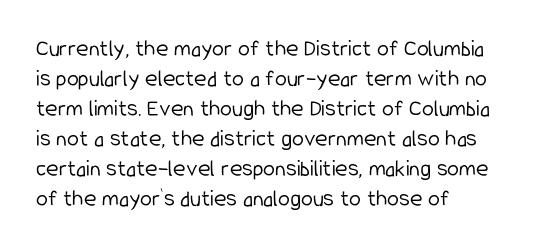
Honestly, there is no underline to notice here at all. The font's upright variant was chosen for this text. Horizontally, the lines are justified to the leading edge only. Bold? No — there's no thickening of the strokes.
